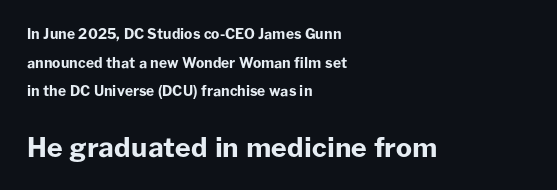
The passage shown is emphatically bold. Loosely led — the rows are spread out. This rendering leaves character spacing at its baseline value. No word sits above an underline. Size contrast runs from small at the top to large at the bottom. The ragged edge is on the right, which tells us the setting is flush left.
